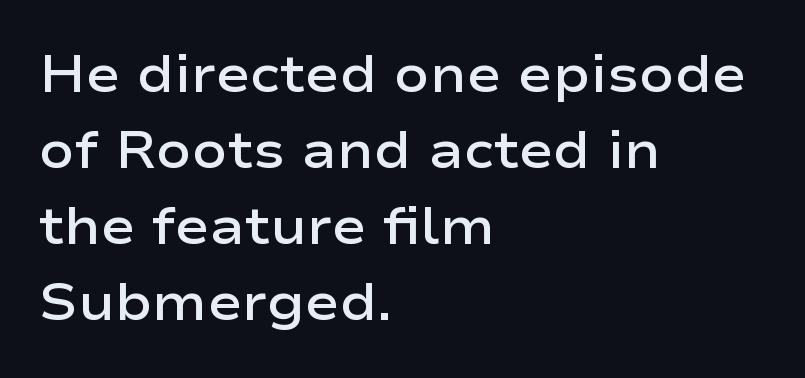
Q: Is the text bold? A: Semi-bold.
Q: Is the text italic (slanted)? A: No, it is upright.
Q: Is the typeface a serif or a sans-serif typeface? A: Sans-serif.
Q: Is the text underlined? A: No.
Q: How is the paragraph aligned? A: Left-aligned.
Q: Is the spacing between letters normal or unusually wide? A: Normal.
Q: Is the spacing between lines tight, normal or loose? A: Normal.
Q: Width (condensed, normal, or wide)? A: Wide.
Q: Stroke contrast? A: Low.
Q: x-height? A: Medium.
Q: Monospaced? A: No.
